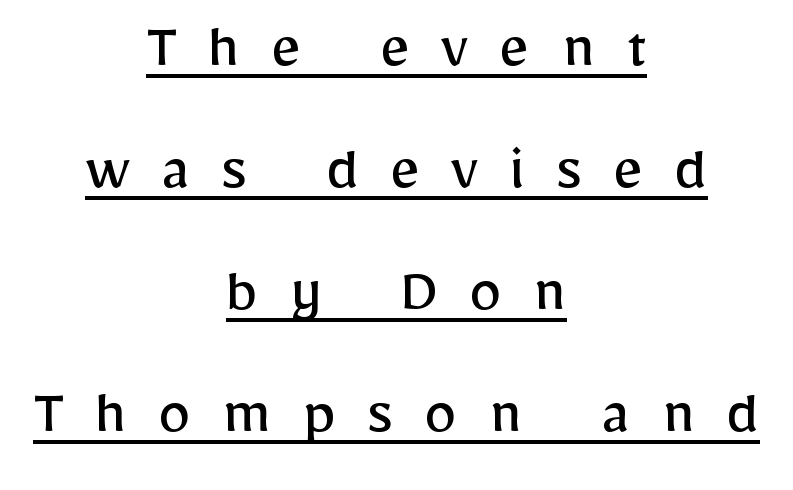
{"serif": "no", "italic": "no", "bold": "no", "weight": "regular", "width": "normal", "stroke_contrast": "low", "x_height": "medium", "monospaced": "no", "underline": "yes", "align": "center", "line_spacing_ratio": 1.85, "letter_spacing": "wide", "letter_spacing_em": 0.47, "glyph_px": 66}
